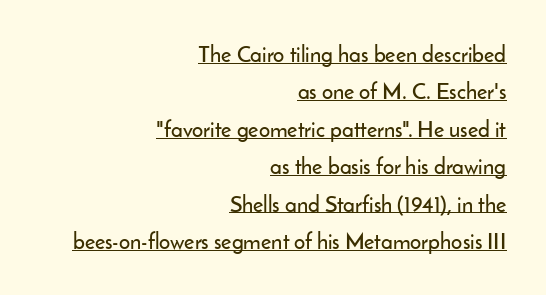
The image shows 22 px text type, upright; set right-aligned, normal line spacing (1.7x), normal letter spacing, underlined.
